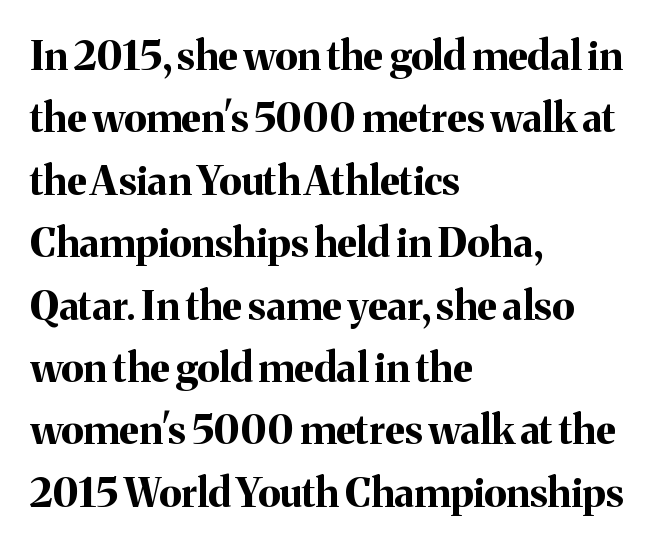
The image shows 40 px bold serif type, upright; set left-aligned, normal line spacing (1.56x), normal letter spacing, not underlined; medium stroke contrast and a medium x-height.
